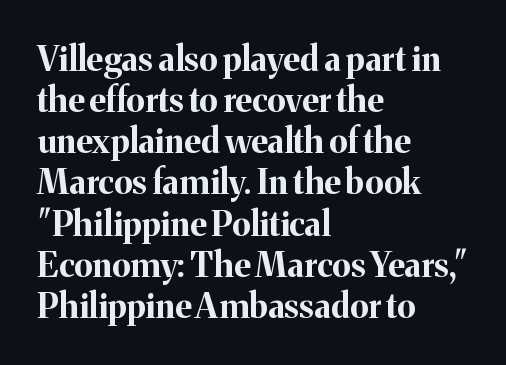
The image shows 34 px bold serif type, upright; set left-aligned, line spacing 1.21x, normal letter spacing, not underlined; medium stroke contrast and a medium x-height.
